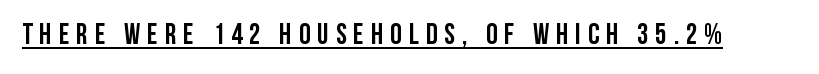
Observe the wide spacing: letters keep a clear distance from each other. No italicization has been applied; the sample stays upright. The passage shown is underscored from start to finish. Nothing sits at the stroke ends, so this counts as sans-serif.
